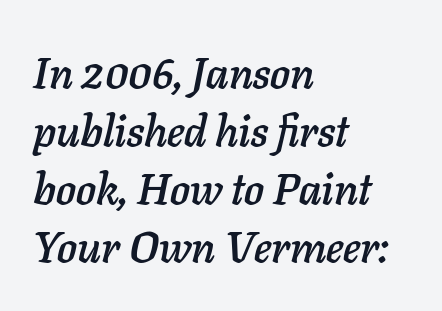
Caption: multi-line text, flush left, ragged right. The face used here is rendered with its standard letterfit. Unmarked baselines from the first word to the last. Looks like regular typesetting: each glyph gets only the width it needs. A typesetter would call this leading conventional body-copy spacing. The passage shown leans; its letterforms are oblique.
